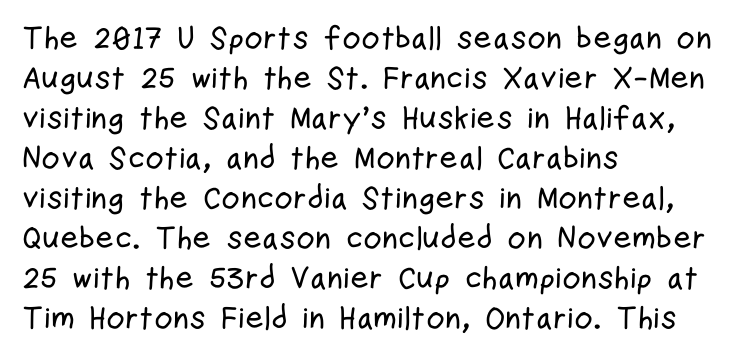
The image shows 32 px condensed sans-serif type, upright; set left-aligned, normal line spacing (1.25x), normal letter spacing, not underlined; low stroke contrast and a medium x-height.
